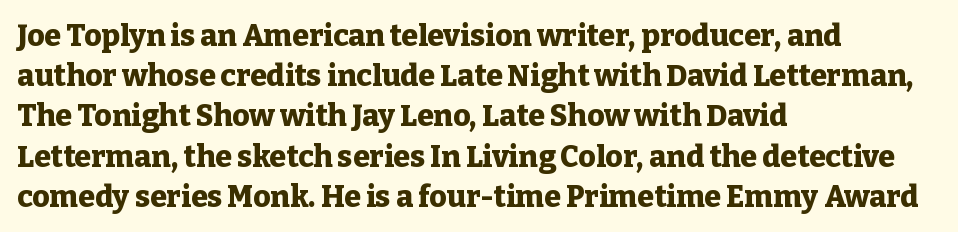
The image shows 30 px heavy serif type, upright; set left-aligned, normal line spacing (1.34x), normal letter spacing, not underlined; low stroke contrast and a medium x-height.
